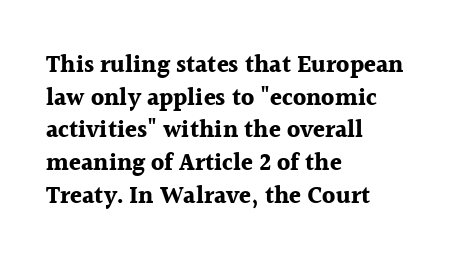
Q: Is the text bold? A: Yes.
Q: Is the text italic (slanted)? A: No, it is upright.
Q: Is the text underlined? A: No.
Q: How is the paragraph aligned? A: Left-aligned.
Q: Is the spacing between letters normal or unusually wide? A: Normal.
Q: Is the spacing between lines tight, normal or loose? A: Normal.
